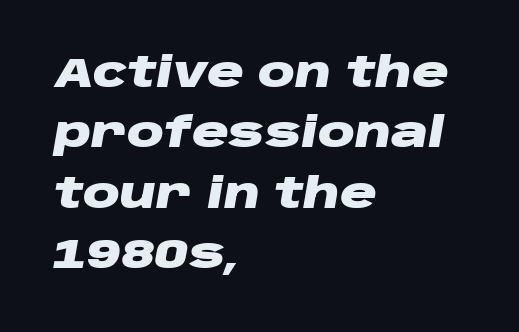
{"italic": "yes", "lean": "right", "slant_degrees": 10, "bold": "yes", "weight": "heavy", "width": "wide", "stroke_contrast": "low", "x_height": "large", "monospaced": "no", "underline": "no", "align": "left", "line_spacing": "normal", "line_spacing_ratio": 1.47, "letter_spacing": "normal", "letter_spacing_em": 0.0, "glyph_px": 41}
